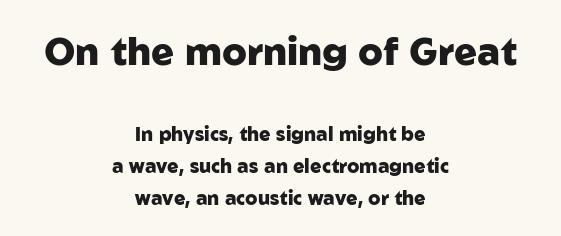
{"serif": "no", "italic": "no", "bold": "yes", "weight": "heavy", "width": "normal", "stroke_contrast": "low", "x_height": "medium", "monospaced": "no", "underline": "no", "align": "center", "line_spacing": "normal", "line_spacing_ratio": 1.69, "letter_spacing": "normal", "letter_spacing_em": 0.0, "larger_block": "first", "size_ratio": 2.0, "glyph_px": 38}
